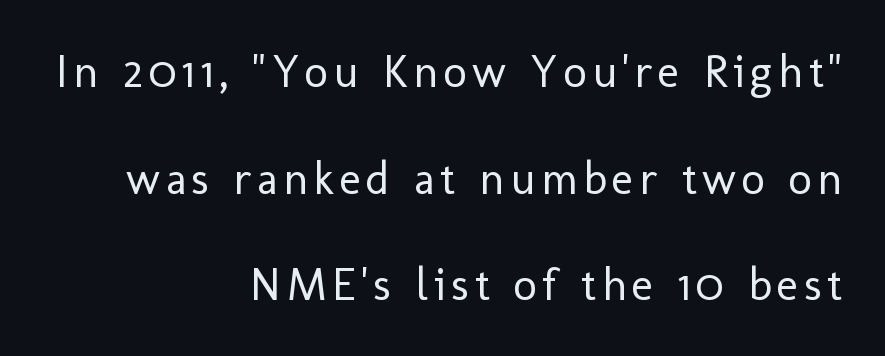
{"serif": "no", "italic": "no", "bold": "no", "weight": "regular", "width": "normal", "stroke_contrast": "low", "x_height": "medium", "monospaced": "no", "underline": "no", "align": "right", "line_spacing": "loose", "line_spacing_ratio": 2.32, "glyph_px": 46}
